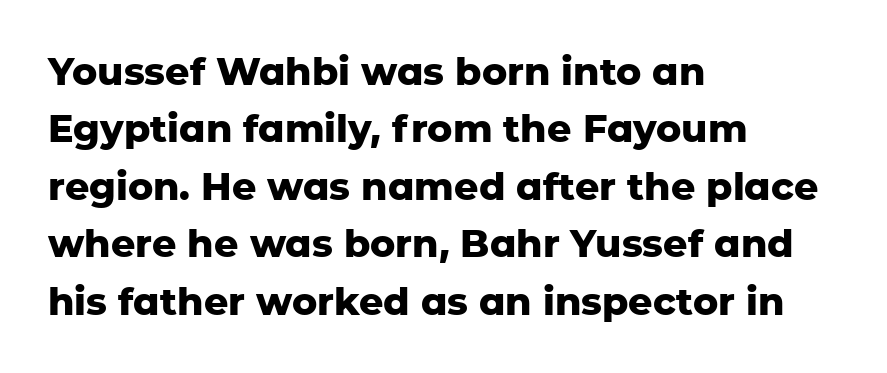
Serifs: no, the terminals of the letterforms are clean. This sample has the flowing, uneven cadence of proportional lettering. Italic: no, the glyphs are upright roman. A clean baseline with only descenders dipping below it. There is no visible air inserted between adjacent glyphs. Interline gaps are of average width in this sample.
